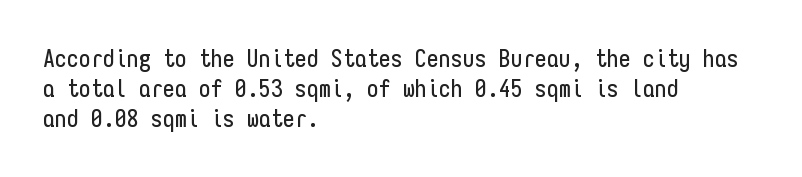
This sample uses an upright cut, with every glyph sitting square on the baseline. The space beneath each line is pristine and unruled. Short note: letters normally spaced. A classic flush-left, rag-right setting is used for this passage.
